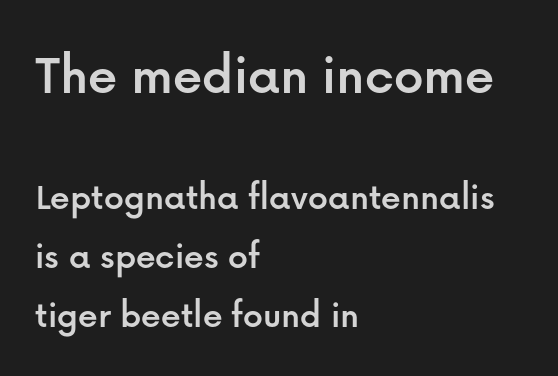
The face used here is rendered with its standard letterfit. Style check: upright. The string is rendered with underlining switched off. The leading is moderate, giving the passage an even texture. Typesetter's note — upper block bumped up in size, lower block left smaller.
